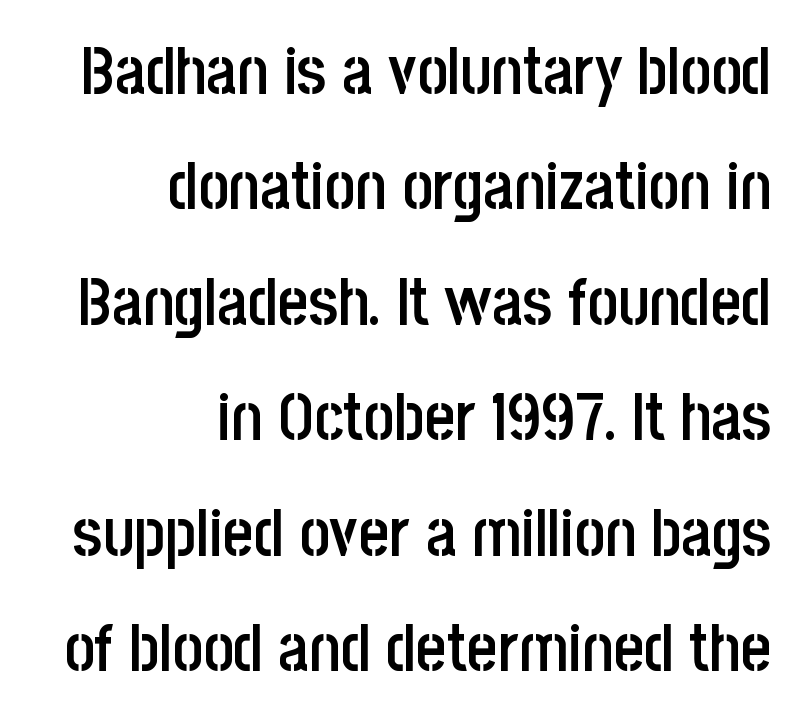
The image shows 66 px semibold, condensed sans-serif type, upright; set right-aligned, line spacing 1.75x, normal letter spacing, not underlined; low stroke contrast and a large x-height.
